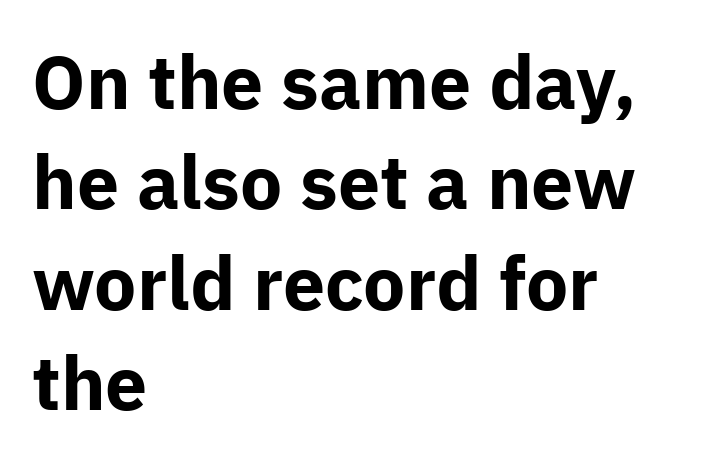
The image shows 75 px bold sans-serif type, upright; set left-aligned, normal line spacing (1.34x), normal letter spacing, not underlined; low stroke contrast and a medium x-height.
